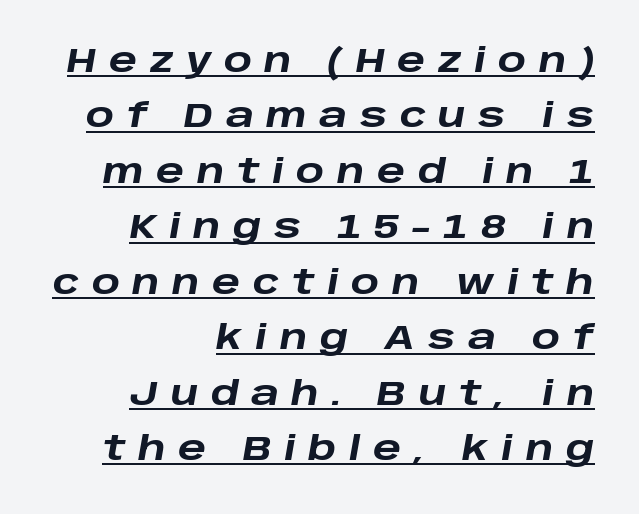
Q: Is the text bold? A: Yes.
Q: Is the text italic (slanted)? A: Yes, it leans right by about 10 degrees.
Q: Is the text underlined? A: Yes.
Q: How is the paragraph aligned? A: Right-aligned.
Q: Is the spacing between letters normal or unusually wide? A: Unusually wide.
Q: Is the spacing between lines tight, normal or loose? A: Normal.
Q: Width (condensed, normal, or wide)? A: Wide.
Q: Stroke contrast? A: Low.
Q: x-height? A: Large.
Q: Monospaced? A: No.
